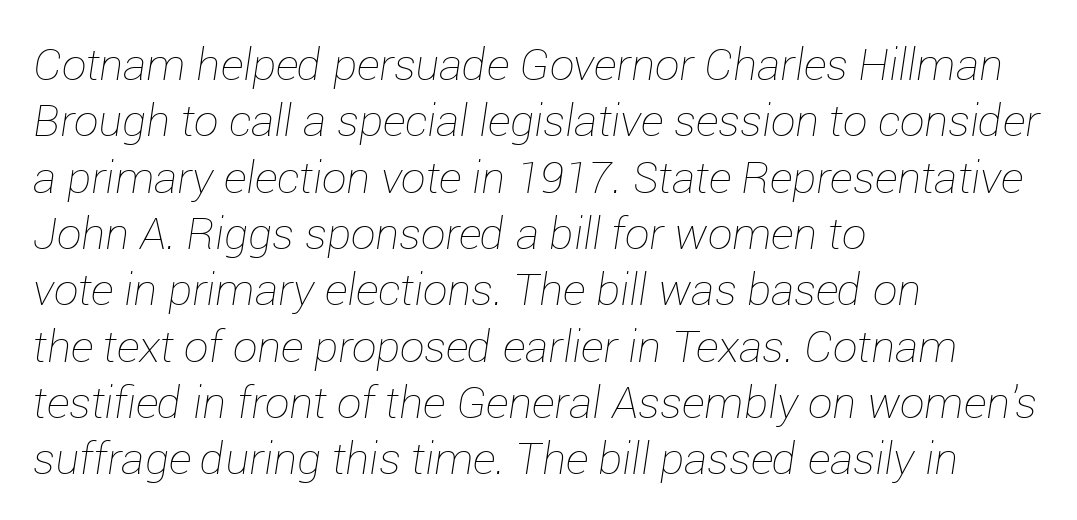
The image shows 44 px thin type, italic (leaning right); set left-aligned, normal line spacing (1.28x), normal letter spacing, not underlined; low stroke contrast and a medium x-height.
